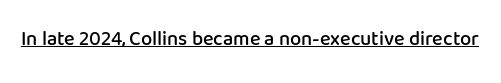
The image shows 20 px text type, upright; set normal letter spacing, underlined.
